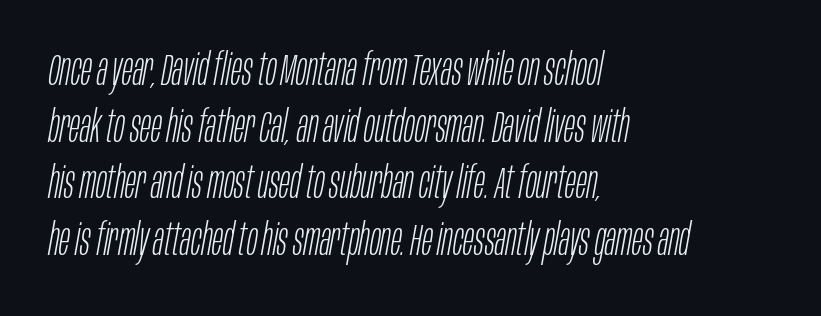
{"italic": "yes", "lean": "right", "slant_degrees": 10, "bold": "no", "weight": "light", "width": "condensed", "stroke_contrast": "low", "x_height": "large", "monospaced": "no", "underline": "no", "align": "left", "line_spacing": "normal", "line_spacing_ratio": 1.26, "letter_spacing": "normal", "letter_spacing_em": 0.0, "glyph_px": 45}
